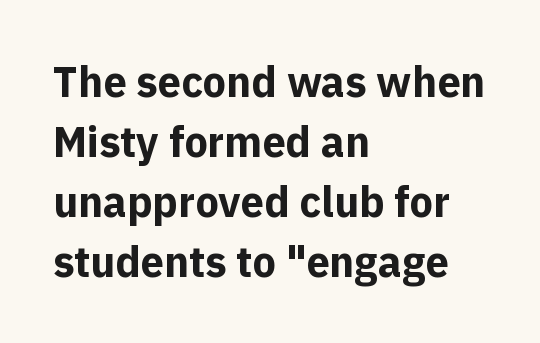
The image shows 42 px bold sans-serif type, upright; set left-aligned, normal line spacing (1.43x), normal letter spacing, not underlined; a medium x-height.
